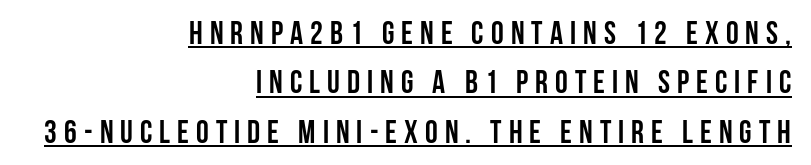
Q: Is the text bold? A: Yes.
Q: Is the text italic (slanted)? A: No, it is upright.
Q: Is the typeface a serif or a sans-serif typeface? A: Sans-serif.
Q: Is the text underlined? A: Yes.
Q: How is the paragraph aligned? A: Right-aligned.
Q: Is the spacing between letters normal or unusually wide? A: Unusually wide.
Q: Is the spacing between lines tight, normal or loose? A: Normal.
Q: Width (condensed, normal, or wide)? A: Condensed.
Q: Stroke contrast? A: Low.
Q: x-height? A: Large.
Q: Monospaced? A: No.
